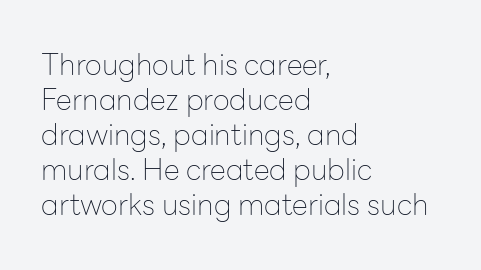
Q: Is the text bold? A: No.
Q: Is the text italic (slanted)? A: No, it is upright.
Q: Is the typeface a serif or a sans-serif typeface? A: Sans-serif.
Q: Is the text underlined? A: No.
Q: How is the paragraph aligned? A: Left-aligned.
Q: Is the spacing between letters normal or unusually wide? A: Normal.
Q: Width (condensed, normal, or wide)? A: Normal.
Q: Stroke contrast? A: Low.
Q: x-height? A: Medium.
Q: Monospaced? A: No.
